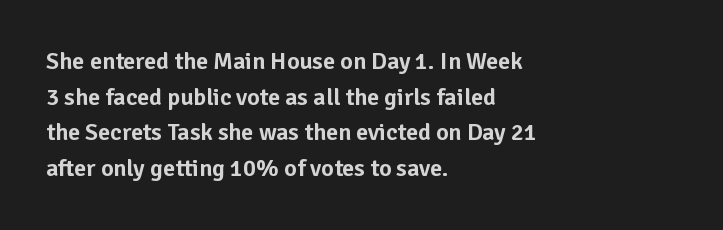
Q: Is the text italic (slanted)? A: No, it is upright.
Q: Is the text underlined? A: No.
Q: How is the paragraph aligned? A: Left-aligned.
Q: Is the spacing between letters normal or unusually wide? A: Normal.
Q: Is the spacing between lines tight, normal or loose? A: Normal.
